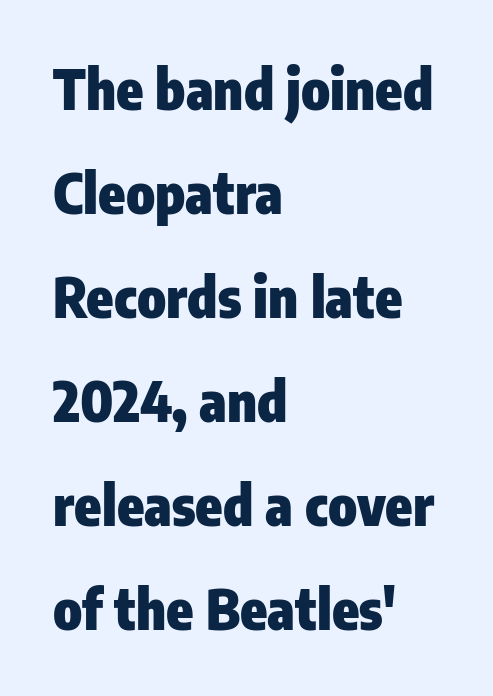
{"serif": "no", "italic": "no", "bold": "yes", "weight": "heavy", "width": "condensed", "stroke_contrast": "low", "x_height": "medium", "monospaced": "no", "underline": "no", "align": "left", "line_spacing_ratio": 1.89, "letter_spacing": "normal", "letter_spacing_em": 0.0, "glyph_px": 55}
